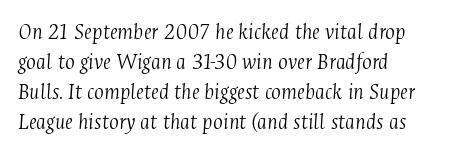
The image shows 23 px text type, italic (leaning right); set left-aligned, normal line spacing (1.31x), normal letter spacing, not underlined.
